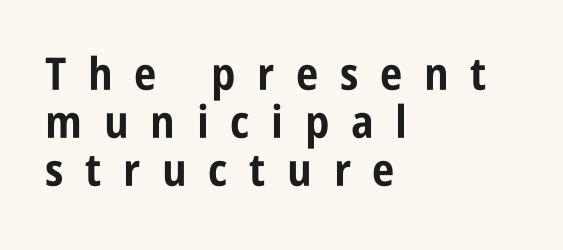
{"serif": "no", "italic": "no", "bold": "yes", "weight": "bold", "width": "condensed", "stroke_contrast": "low", "x_height": "large", "monospaced": "no", "underline": "no", "align": "left", "line_spacing": "tight", "line_spacing_ratio": 1.07, "letter_spacing": "wide", "letter_spacing_em": 0.48, "glyph_px": 45}
